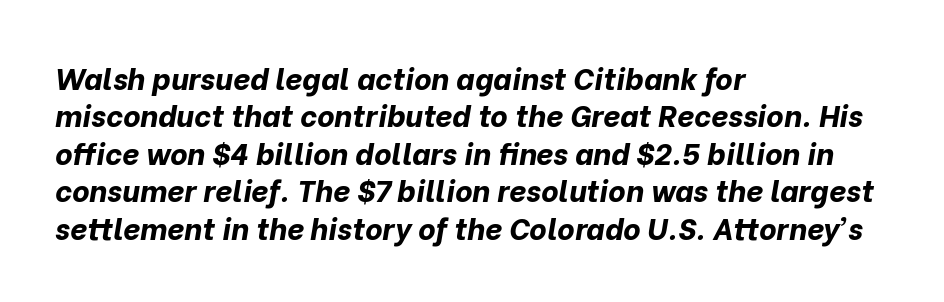
How are the letters spaced? Ordinarily, with no added tracking. A dark, heavy texture on the line: the type is bold. An italicized treatment has been applied to the whole sample. Do the characters align in a grid? No, the font is proportional.
